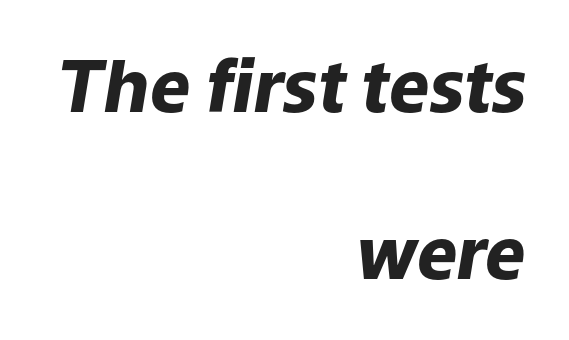
Note the varied advance widths — an 'i' is clearly narrower than an 'm'. A bare baseline throughout the passage. This block would shrink considerably if given ordinary leading; it's expanded now. Typeset ragged left — the right edge is the straight one. I'd describe the lettering as bold — thick and assertive. This rendering leaves character spacing at its baseline value.
